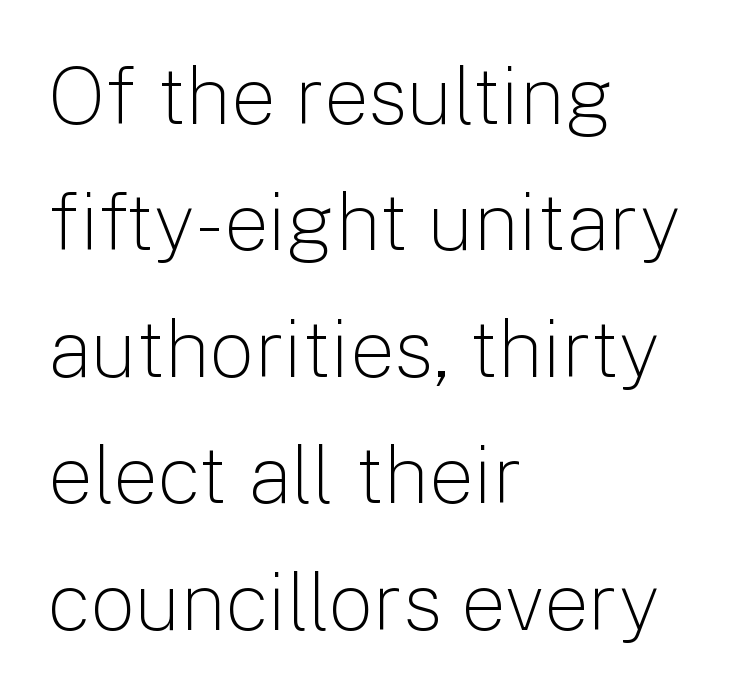
Line spacing here is normal. Is there any slant? The stems are plumb. Descender tails drop into unmarked territory. Short note: letters normally spaced.
